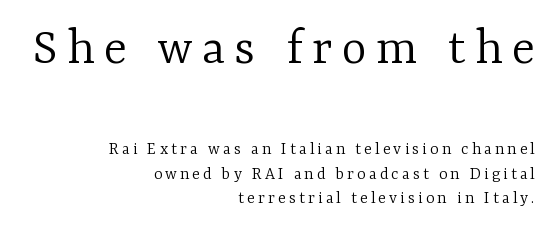
Q: Is the text bold? A: No.
Q: Is the text italic (slanted)? A: No, it is upright.
Q: Is the typeface a serif or a sans-serif typeface? A: Serif.
Q: Is the text underlined? A: No.
Q: How is the paragraph aligned? A: Right-aligned.
Q: Is the spacing between lines tight, normal or loose? A: Normal.
Q: Which block of text is set in a larger size, the first (top) or the second (bottom)? A: The first (top) one.
Q: Width (condensed, normal, or wide)? A: Normal.
Q: Stroke contrast? A: Low.
Q: x-height? A: Medium.
Q: Monospaced? A: No.
